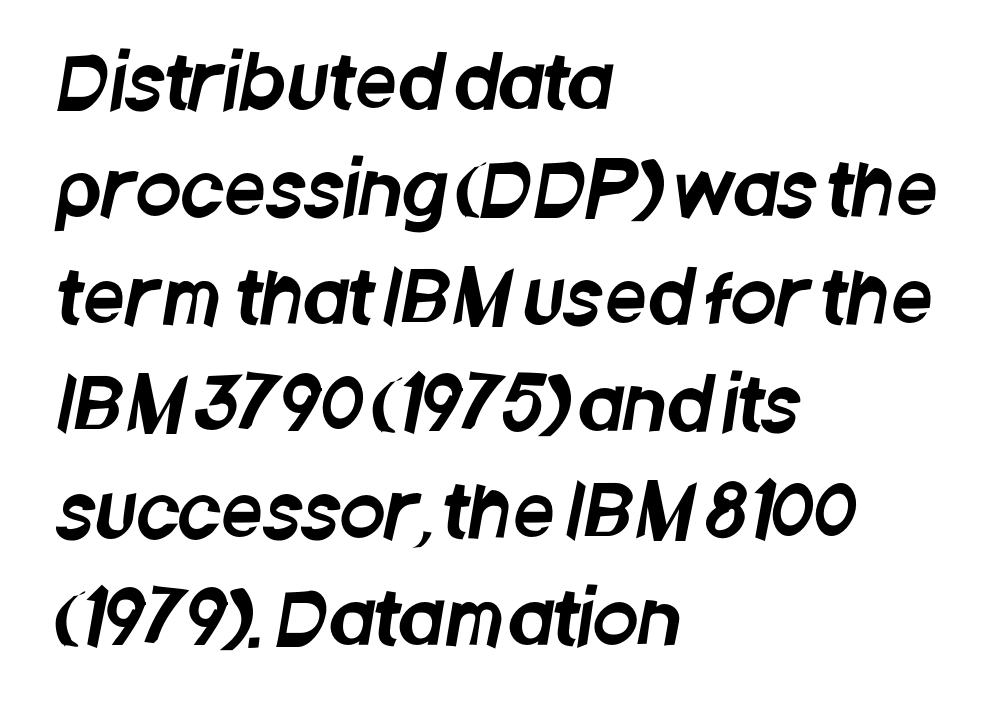
The words here are not underlined. The passage shown is typed in a proportional face where columns would drift. The face used here is rendered with its standard letterfit. The lines in this sample share a left origin and differ only in where they stop.
